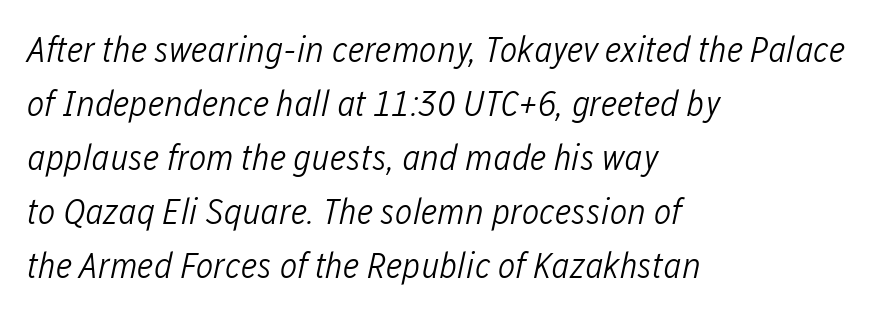
Vertically, the passage feels balanced, rows spaced as you'd expect. Quick note: italic. Type without underlining. This sample is left-justified, so line endings fall wherever the words run out.
